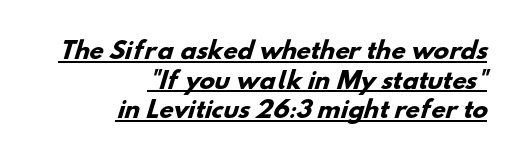
{"bold": "yes", "underline": "yes", "align": "right", "line_spacing": "normal", "line_spacing_ratio": 1.29, "letter_spacing": "normal", "letter_spacing_em": 0.0, "glyph_px": 23}
